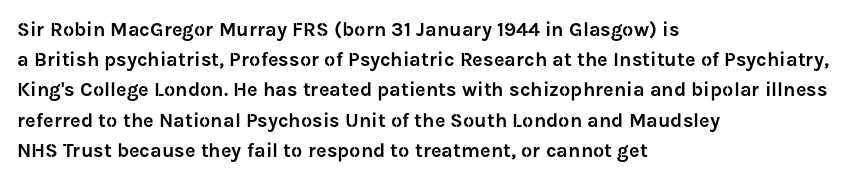
Q: Is the text italic (slanted)? A: No, it is upright.
Q: Is the text underlined? A: No.
Q: How is the paragraph aligned? A: Left-aligned.
Q: Is the spacing between letters normal or unusually wide? A: Normal.
Q: Is the spacing between lines tight, normal or loose? A: Normal.
